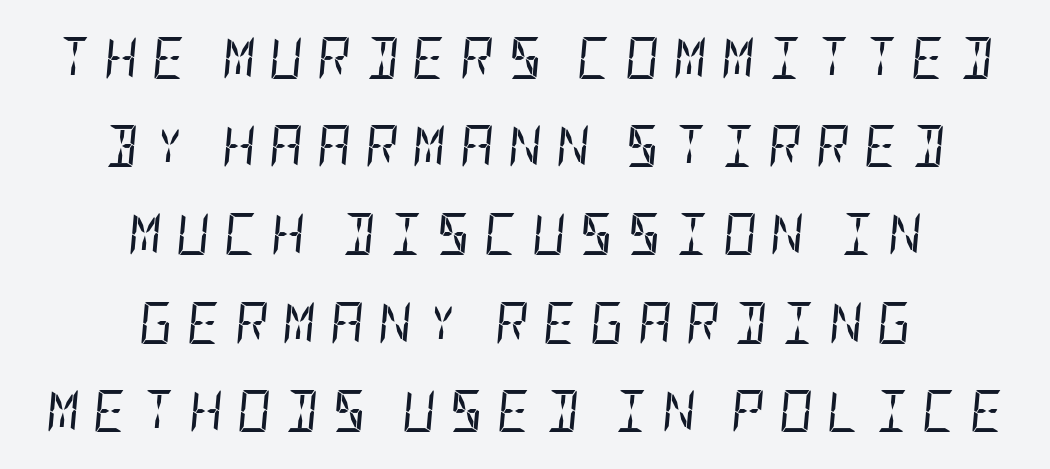
{"italic": "yes", "lean": "right", "slant_degrees": 5, "bold": "no", "weight": "regular", "width": "condensed", "stroke_contrast": "low", "x_height": "large", "underline": "no", "align": "center", "line_spacing": "loose", "line_spacing_ratio": 2.1, "letter_spacing": "wide", "letter_spacing_em": 0.32, "glyph_px": 42}
